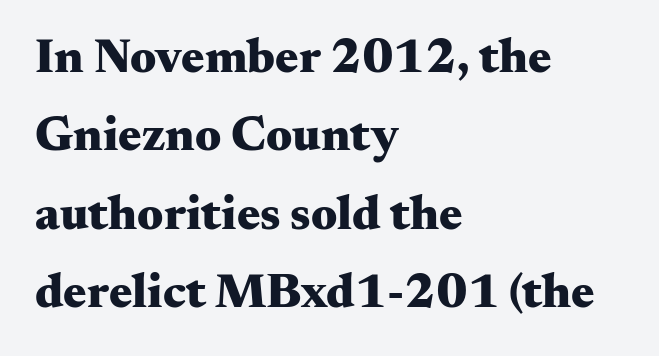
It's the straight-up-and-down kind of type. Proportional: the letters do not fall into vertical columns. The font family rendered here belongs to the serif group. The words here are not underlined. As a designer I'd log this as weight 700, bold. The rendering keeps characters at their native spacing.
